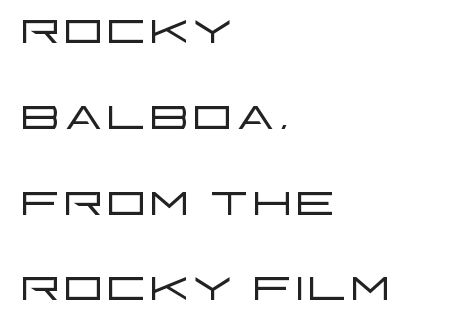
The image shows 64 px light, wide sans-serif type, upright; set left-aligned, normal line spacing (1.34x), normal letter spacing, not underlined; low stroke contrast and a large x-height.
